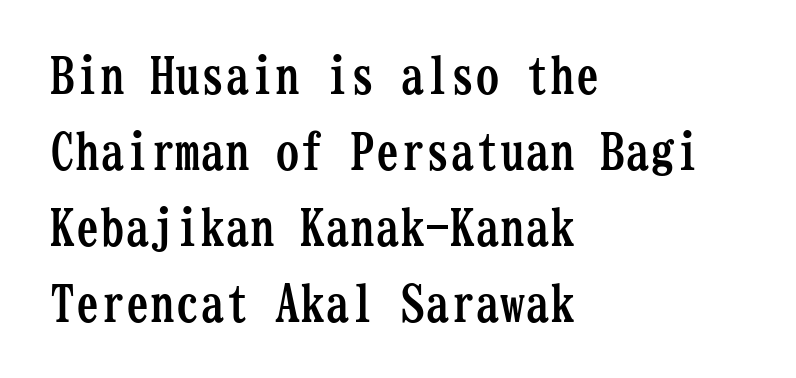
{"serif": "yes", "italic": "no", "bold": "yes", "weight": "semibold", "width": "condensed", "stroke_contrast": "low", "x_height": "medium", "monospaced": "yes", "underline": "no", "align": "left", "line_spacing": "normal", "line_spacing_ratio": 1.52, "letter_spacing": "normal", "letter_spacing_em": 0.0, "glyph_px": 50}
